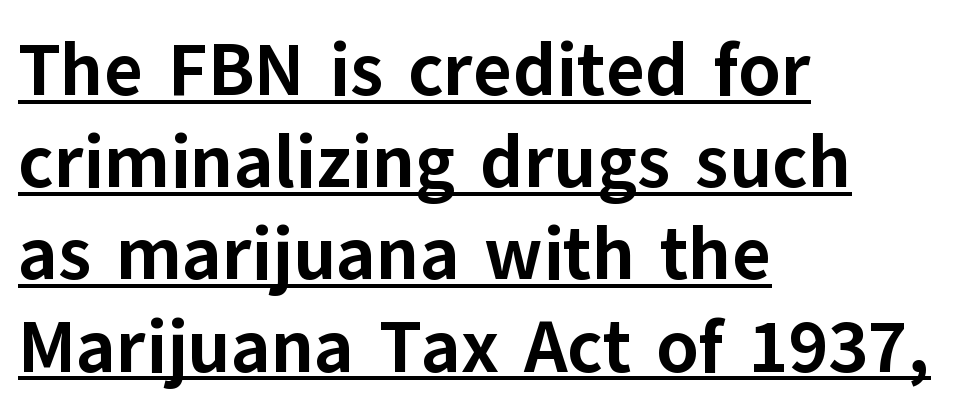
{"serif": "no", "italic": "no", "bold": "yes", "weight": "bold", "width": "normal", "stroke_contrast": "low", "x_height": "medium", "monospaced": "no", "underline": "yes", "align": "left", "line_spacing_ratio": 1.23, "letter_spacing": "normal", "letter_spacing_em": 0.0, "glyph_px": 75}
